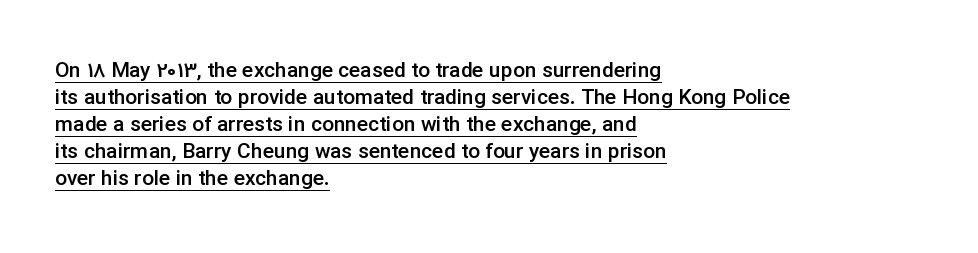
The image shows 21 px text type, upright; set left-aligned, normal line spacing (1.29x), normal letter spacing, underlined.
